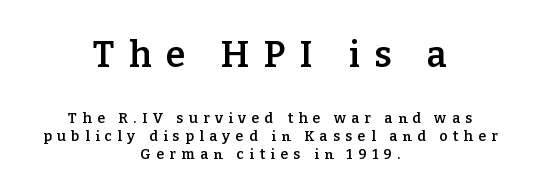
The image shows 36 px semibold serif type, upright; set centered, normal line spacing (1.3x), unusually wide letter spacing (+0.4 em), not underlined; the first (top) block is 2.57x larger; low stroke contrast and a medium x-height.
